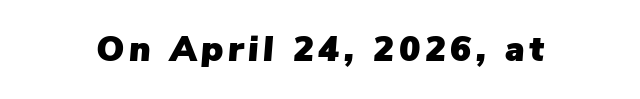
Q: Is the text italic (slanted)? A: Yes, it leans right by about 5 degrees.
Q: Is the text underlined? A: No.
Q: Width (condensed, normal, or wide)? A: Normal.
Q: Stroke contrast? A: Low.
Q: x-height? A: Medium.
Q: Monospaced? A: No.
